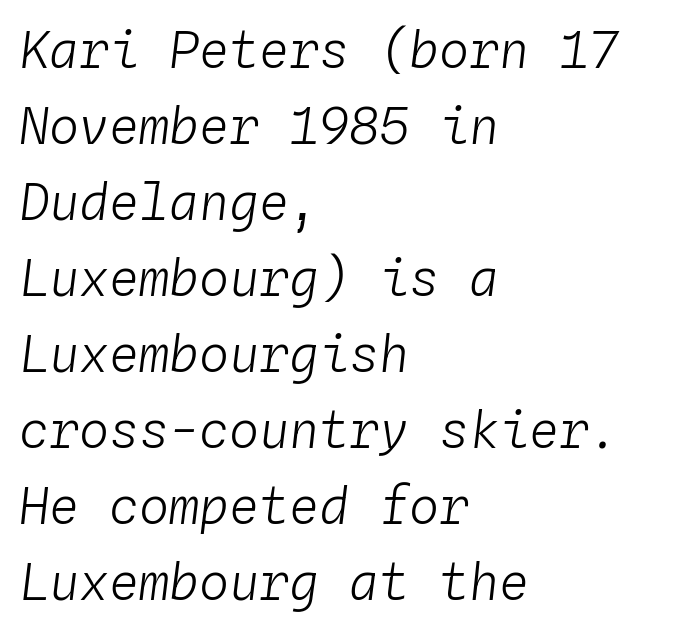
Q: Is the text bold? A: No.
Q: Is the text italic (slanted)? A: Yes, it leans right by about 4 degrees.
Q: Is the text underlined? A: No.
Q: How is the paragraph aligned? A: Left-aligned.
Q: Is the spacing between letters normal or unusually wide? A: Normal.
Q: Is the spacing between lines tight, normal or loose? A: Normal.
Q: Width (condensed, normal, or wide)? A: Normal.
Q: Stroke contrast? A: Low.
Q: x-height? A: Medium.
Q: Monospaced? A: Yes.
